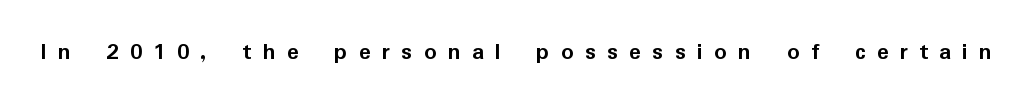
{"italic": "no", "bold": "yes", "underline": "no", "letter_spacing": "wide", "letter_spacing_em": 0.44, "glyph_px": 25}
